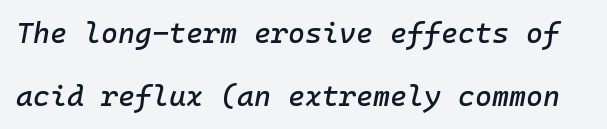
Regarding leading, the lines here are spaced well apart. Has an underline been added? It has not. The text carries the slant typical of an italic or oblique font. Looks like terminal output: every glyph gets an equal slot. Tracking value appears to be zero — textbook default spacing.
